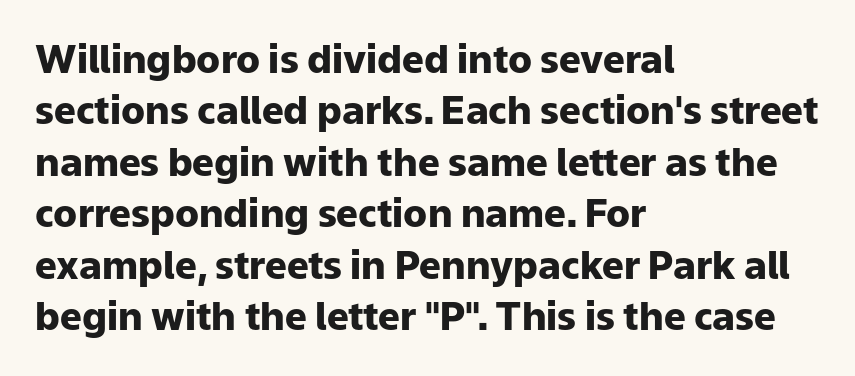
Q: Is the text bold? A: Yes.
Q: Is the text italic (slanted)? A: No, it is upright.
Q: Is the typeface a serif or a sans-serif typeface? A: Sans-serif.
Q: Is the text underlined? A: No.
Q: How is the paragraph aligned? A: Left-aligned.
Q: Is the spacing between letters normal or unusually wide? A: Normal.
Q: Is the spacing between lines tight, normal or loose? A: Normal.
Q: Width (condensed, normal, or wide)? A: Normal.
Q: Stroke contrast? A: Low.
Q: x-height? A: Medium.
Q: Monospaced? A: No.
